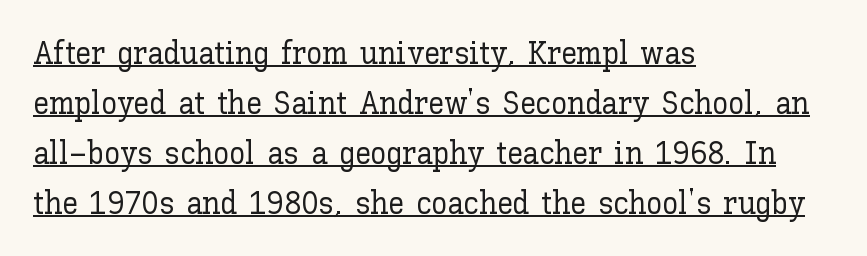
Honestly, the row spacing looks completely unremarkable. Proportional: the letters do not fall into vertical columns. The string is rendered with underlining switched on. The lettering stays uniformly vertical, giving the passage a roman look. Each word holds together tightly as a unit, with standard inter-letter gaps.
